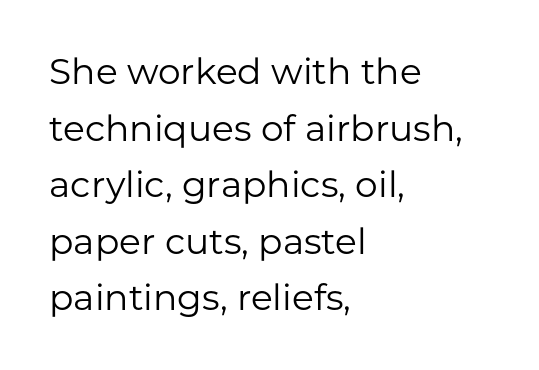
Q: Is the text bold? A: No.
Q: Is the text italic (slanted)? A: No, it is upright.
Q: Is the typeface a serif or a sans-serif typeface? A: Sans-serif.
Q: Is the text underlined? A: No.
Q: How is the paragraph aligned? A: Left-aligned.
Q: Is the spacing between letters normal or unusually wide? A: Normal.
Q: Is the spacing between lines tight, normal or loose? A: Normal.
Q: Width (condensed, normal, or wide)? A: Normal.
Q: Stroke contrast? A: Low.
Q: x-height? A: Medium.
Q: Monospaced? A: No.
